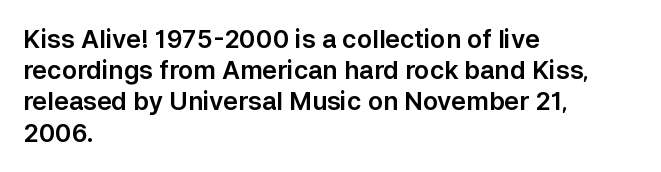
{"italic": "no", "underline": "no", "align": "left", "line_spacing": "normal", "line_spacing_ratio": 1.25, "letter_spacing": "normal", "letter_spacing_em": 0.0, "glyph_px": 25}
